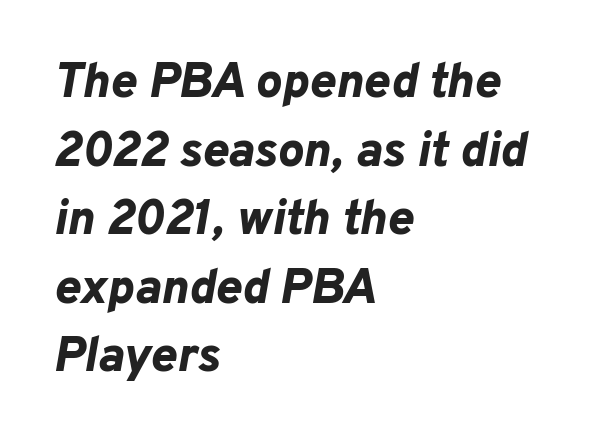
The image shows 49 px bold type, italic (leaning right); set left-aligned, normal line spacing (1.4x), normal letter spacing, not underlined; low stroke contrast and a medium x-height.
